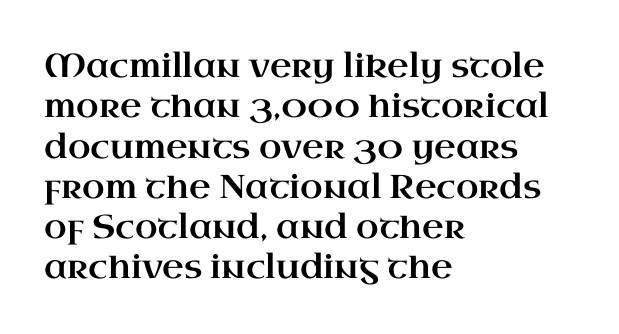
Q: Is the text italic (slanted)? A: No, it is upright.
Q: Is the typeface a serif or a sans-serif typeface? A: Serif.
Q: Is the text underlined? A: No.
Q: How is the paragraph aligned? A: Left-aligned.
Q: Is the spacing between letters normal or unusually wide? A: Normal.
Q: Width (condensed, normal, or wide)? A: Wide.
Q: Stroke contrast? A: High.
Q: x-height? A: Small.
Q: Monospaced? A: No.
